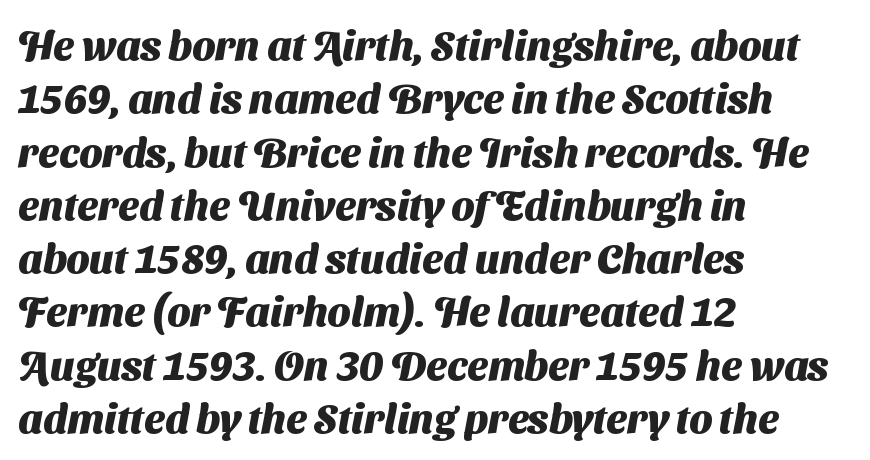
{"serif": "no", "bold": "yes", "weight": "heavy", "width": "normal", "stroke_contrast": "medium", "x_height": "medium", "monospaced": "no", "underline": "no", "align": "left", "line_spacing": "normal", "line_spacing_ratio": 1.3, "letter_spacing": "normal", "letter_spacing_em": 0.0, "glyph_px": 41}
